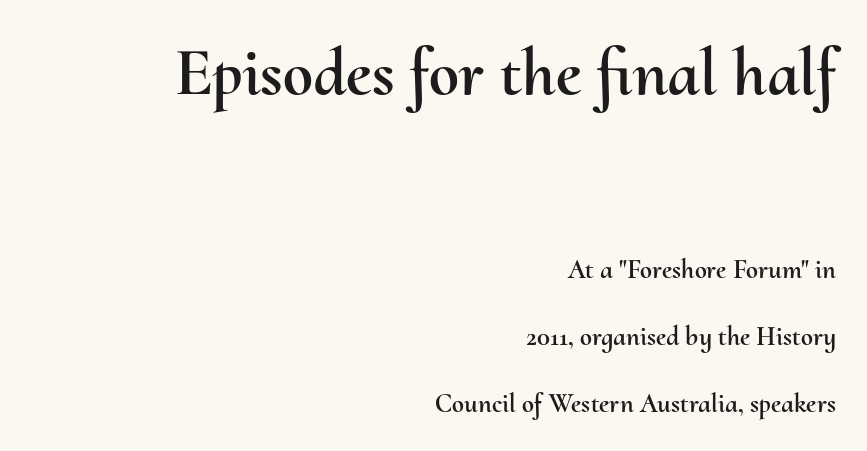
{"italic": "no", "width": "normal", "stroke_contrast": "medium", "x_height": "small", "monospaced": "no", "underline": "no", "align": "right", "line_spacing": "loose", "line_spacing_ratio": 2.47, "letter_spacing": "normal", "letter_spacing_em": 0.0, "larger_block": "first", "size_ratio": 2.52, "glyph_px": 68}
